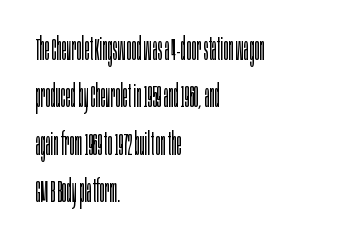
The axis of the letterforms is exactly vertical. Weight: in the light-to-regular range. Words float on clear page, feet unadorned. Is this a sans? Yes — the strokes have no serifs. If you drew a ruler down the left edge, every line would touch it. Spacing verdict: proportional, widths tailored to each character.
